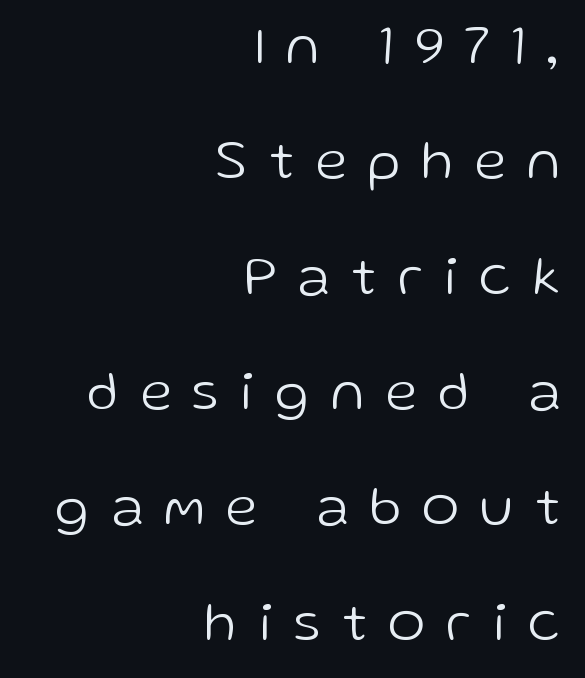
Q: Is the text bold? A: No.
Q: Is the text italic (slanted)? A: No, it is upright.
Q: Is the typeface a serif or a sans-serif typeface? A: Sans-serif.
Q: Is the text underlined? A: No.
Q: How is the paragraph aligned? A: Right-aligned.
Q: Is the spacing between letters normal or unusually wide? A: Unusually wide.
Q: Is the spacing between lines tight, normal or loose? A: Loose.
Q: Width (condensed, normal, or wide)? A: Normal.
Q: Stroke contrast? A: Low.
Q: x-height? A: Medium.
Q: Monospaced? A: No.
